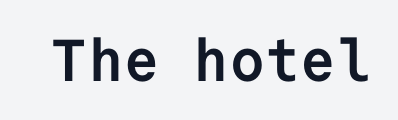
The image shows 59 px semibold sans-serif type, upright, monospaced; set normal letter spacing, not underlined; low stroke contrast and a medium x-height.
